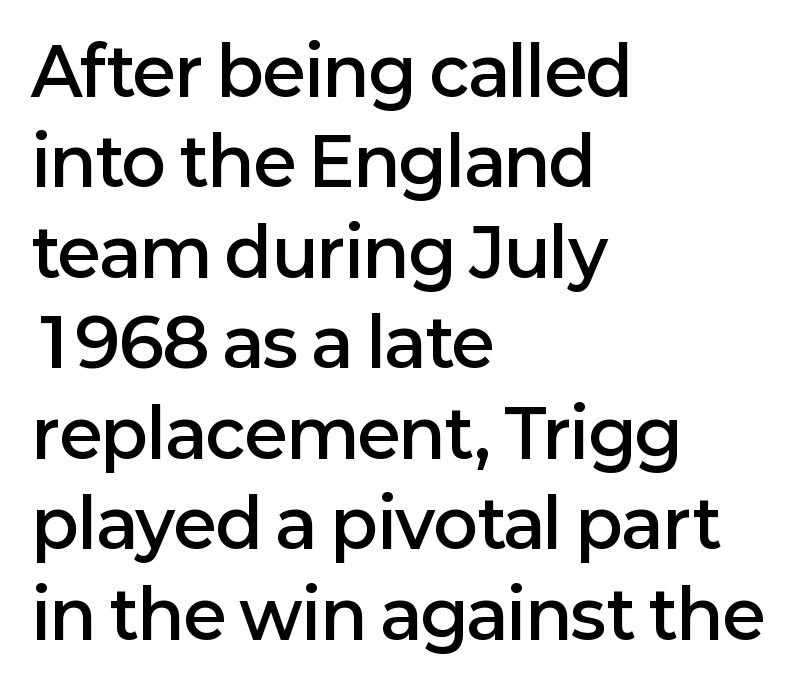
Is this a sans? Yes — the strokes have no serifs. How would I describe the line gaps? Plain and ordinary. Each letter keeps its own natural width here, so spacing adapts to shape. Compared with a centered layout, this one pins lines to the left instead.
